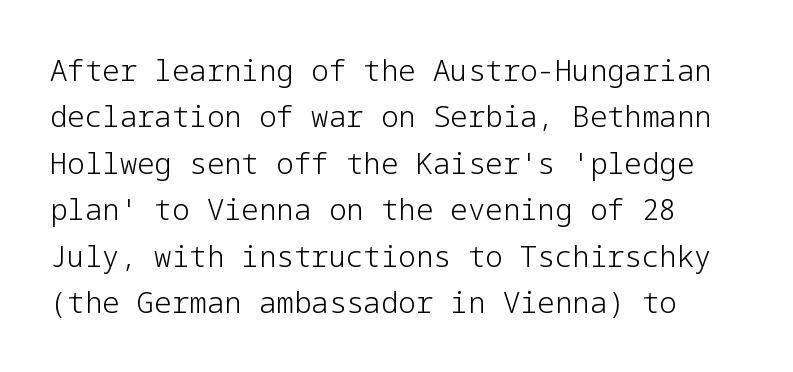
{"serif": "no", "italic": "no", "bold": "no", "weight": "light", "width": "normal", "stroke_contrast": "low", "x_height": "medium", "underline": "no", "line_spacing": "normal", "line_spacing_ratio": 1.6, "letter_spacing": "normal", "letter_spacing_em": 0.0, "glyph_px": 29}
